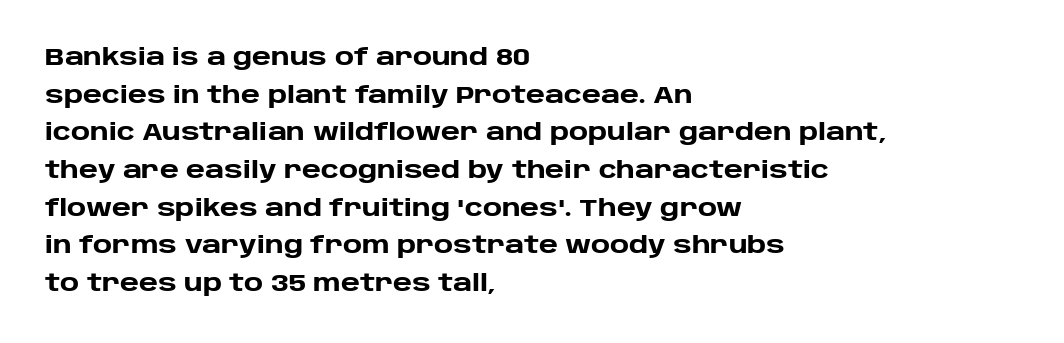
{"italic": "no", "bold": "yes", "underline": "no", "align": "left", "line_spacing": "normal", "line_spacing_ratio": 1.57, "letter_spacing": "normal", "letter_spacing_em": 0.0, "glyph_px": 24}
